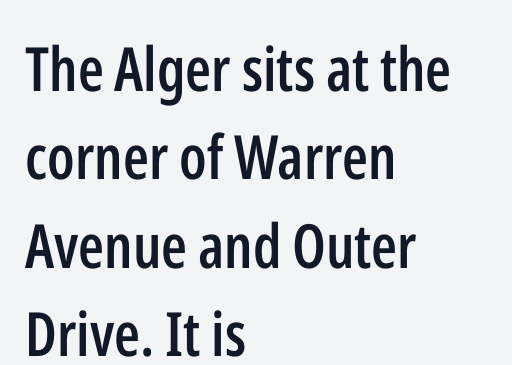
The image shows 61 px semibold, condensed sans-serif type, upright; set left-aligned, normal line spacing (1.45x), normal letter spacing, not underlined; low stroke contrast and a medium x-height.
